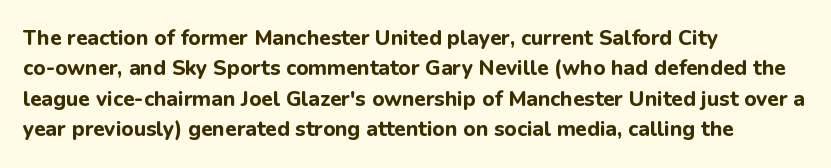
The image shows 21 px bold type, upright; set left-aligned, normal line spacing (1.45x), normal letter spacing, not underlined.
